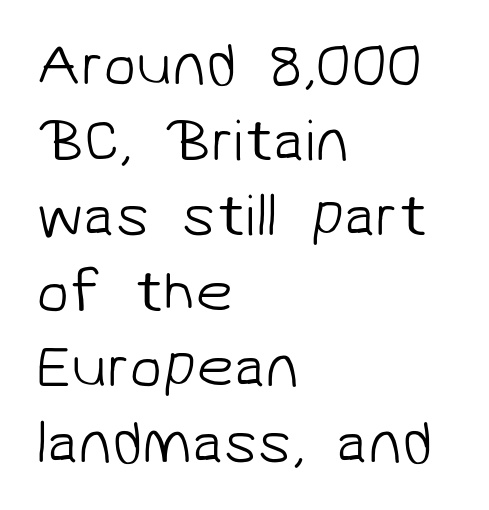
Q: Is the text bold? A: No.
Q: Is the typeface a serif or a sans-serif typeface? A: Sans-serif.
Q: Is the text underlined? A: No.
Q: How is the paragraph aligned? A: Left-aligned.
Q: Is the spacing between letters normal or unusually wide? A: Normal.
Q: Is the spacing between lines tight, normal or loose? A: Normal.
Q: Width (condensed, normal, or wide)? A: Normal.
Q: Stroke contrast? A: Low.
Q: x-height? A: Medium.
Q: Monospaced? A: No.
